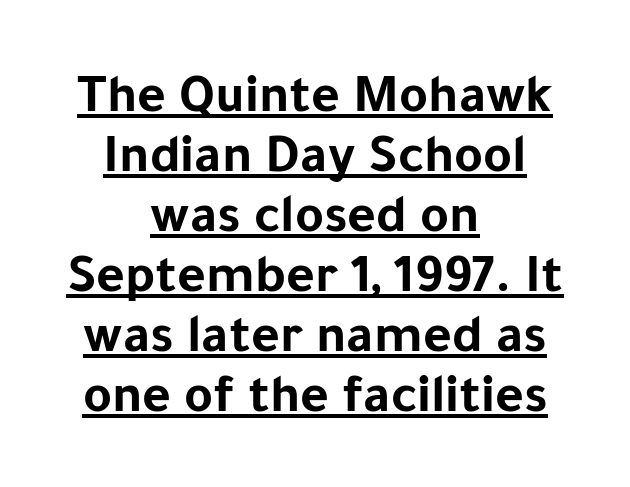
Q: Is the text bold? A: Yes.
Q: Is the text italic (slanted)? A: No, it is upright.
Q: Is the typeface a serif or a sans-serif typeface? A: Sans-serif.
Q: Is the text underlined? A: Yes.
Q: How is the paragraph aligned? A: Centered.
Q: Is the spacing between letters normal or unusually wide? A: Normal.
Q: Is the spacing between lines tight, normal or loose? A: Tight.
Q: Width (condensed, normal, or wide)? A: Normal.
Q: Stroke contrast? A: Low.
Q: x-height? A: Medium.
Q: Monospaced? A: No.
